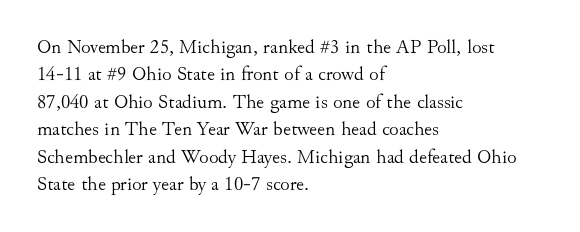
{"italic": "no", "bold": "no", "underline": "no", "align": "left", "line_spacing": "normal", "line_spacing_ratio": 1.37, "letter_spacing": "normal", "letter_spacing_em": 0.0, "glyph_px": 20}
